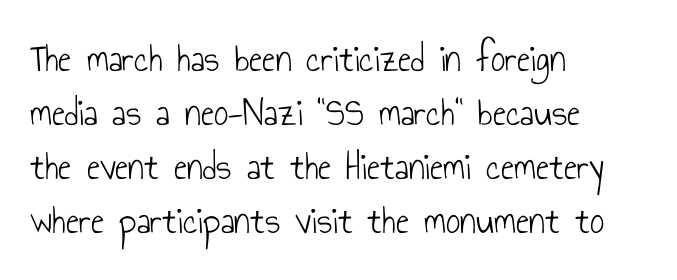
{"serif": "no", "italic": "no", "bold": "no", "weight": "light", "width": "condensed", "stroke_contrast": "low", "x_height": "small", "monospaced": "no", "underline": "no", "align": "left", "line_spacing": "normal", "line_spacing_ratio": 1.35, "letter_spacing": "normal", "letter_spacing_em": 0.0, "glyph_px": 40}
